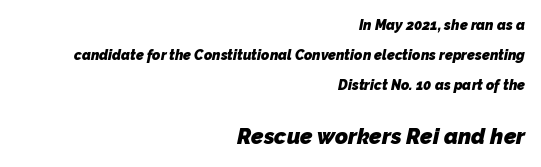
You'd pick this weight for a headline — it's a proper bold. Underline: absent. Summary of vertical rhythm: relaxed, with wide interline spacing. The line texture is even and compact thanks to regular tracking. Here the second block reads like a headline and the first like body copy. The passage is arranged like a letterhead date or caption credit — flush right.
